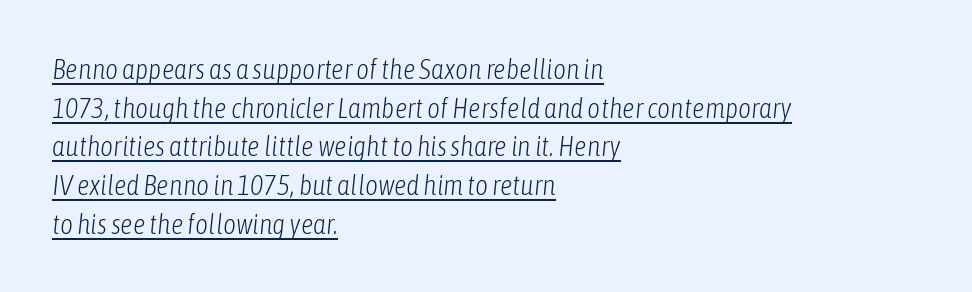
{"italic": "yes", "lean": "right", "slant_degrees": 6, "bold": "no", "weight": "light", "width": "condensed", "stroke_contrast": "low", "x_height": "medium", "monospaced": "no", "underline": "yes", "align": "left", "line_spacing": "normal", "line_spacing_ratio": 1.38, "letter_spacing": "normal", "letter_spacing_em": 0.0, "glyph_px": 28}
